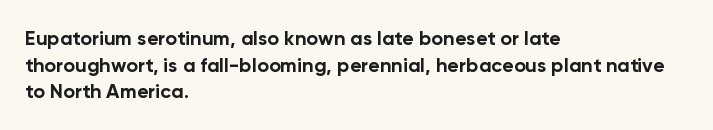
The image shows 20 px bold type, upright; set left-aligned, normal line spacing (1.33x), normal letter spacing, not underlined.
